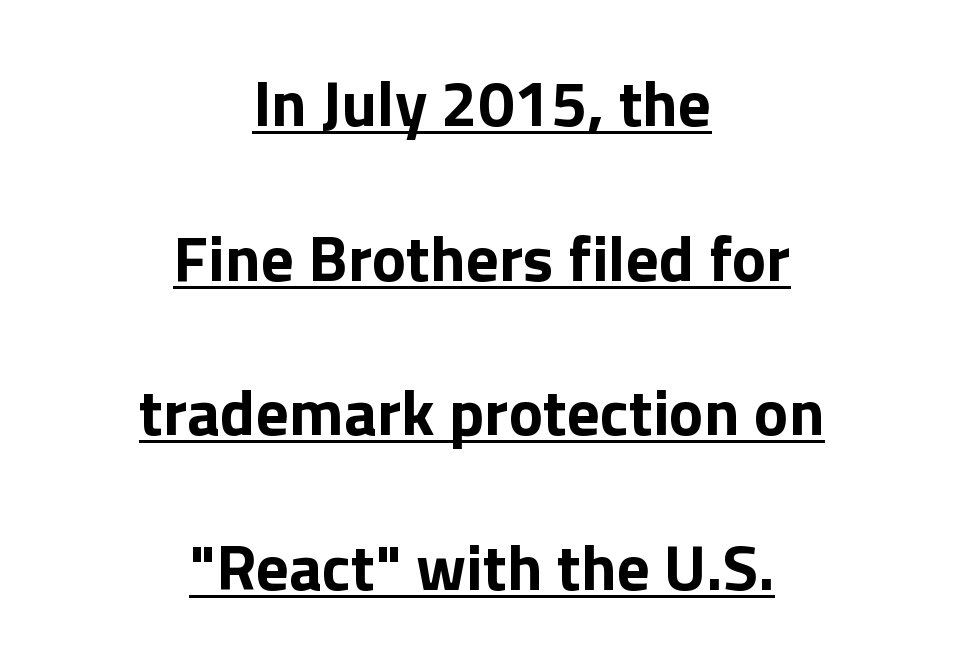
{"serif": "no", "italic": "no", "bold": "yes", "weight": "bold", "width": "normal", "stroke_contrast": "low", "x_height": "medium", "monospaced": "no", "underline": "yes", "align": "center", "line_spacing": "loose", "line_spacing_ratio": 2.38, "letter_spacing": "normal", "letter_spacing_em": 0.0, "glyph_px": 65}
